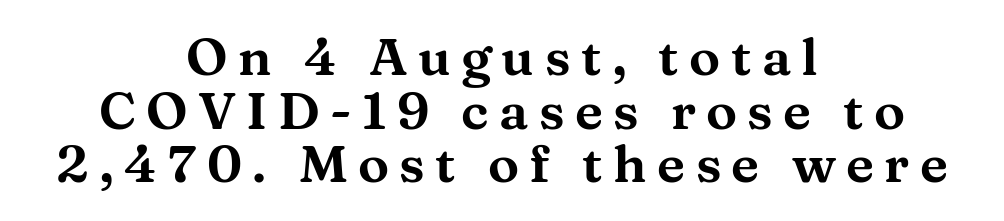
Q: Is the text italic (slanted)? A: No, it is upright.
Q: Is the typeface a serif or a sans-serif typeface? A: Serif.
Q: Is the text underlined? A: No.
Q: How is the paragraph aligned? A: Centered.
Q: Is the spacing between letters normal or unusually wide? A: Unusually wide.
Q: Is the spacing between lines tight, normal or loose? A: Tight.
Q: Width (condensed, normal, or wide)? A: Wide.
Q: Stroke contrast? A: Medium.
Q: x-height? A: Medium.
Q: Monospaced? A: No.
